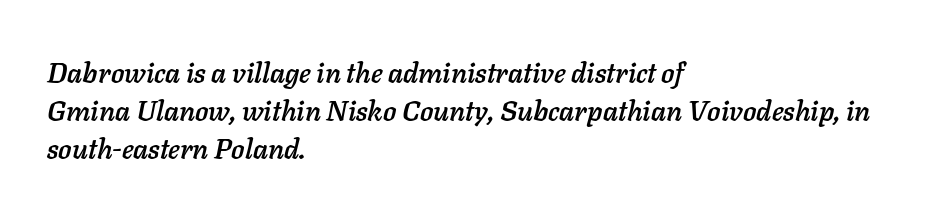
The image shows 28 px text type, italic (leaning right); set left-aligned, normal line spacing (1.35x), normal letter spacing, not underlined; low stroke contrast and a medium x-height.
